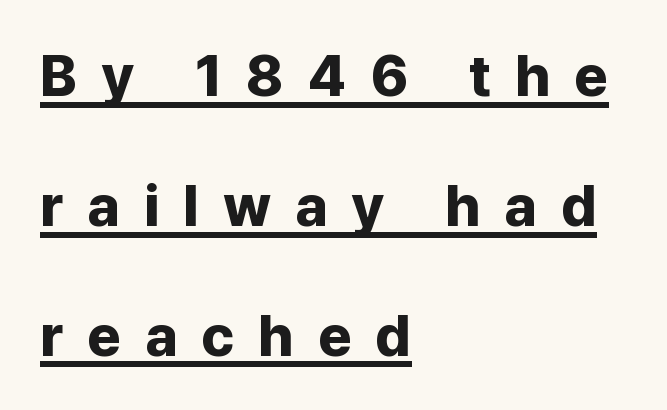
The image shows 58 px bold sans-serif type, upright; set left-aligned, loose line spacing (2.24x), unusually wide letter spacing (+0.41 em), underlined; low stroke contrast and a medium x-height.
